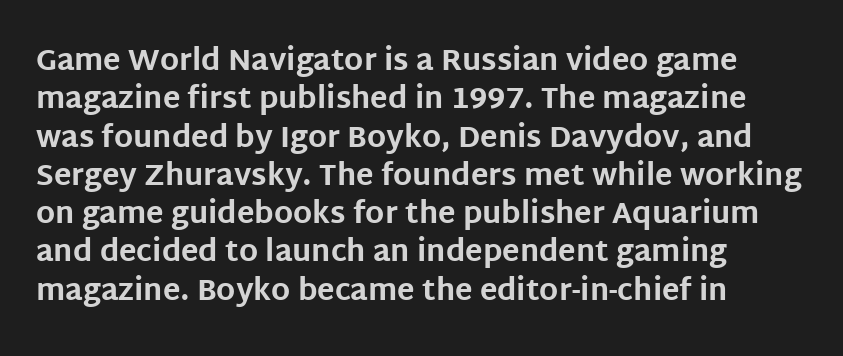
Is the letter spacing exaggerated? No — it looks like the ordinary default. Strong, thick strokes mark this as bold type. Left-aligned paragraph, ragged on the right. The letters advance in unequal steps, a hallmark of proportional type. This rendering employs a face without finishing strokes, i.e., a sans-serif.
